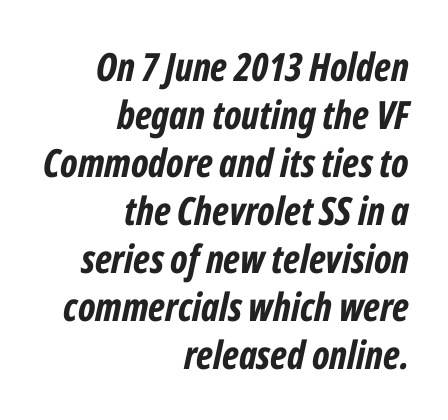
Each letter keeps its own natural width here, so spacing adapts to shape. The area under the type is left untouched. Does the copy run flush right? Yes — the right margin is perfectly even. The text carries the slant typical of an italic or oblique font. Strokes here are thick enough to call this a true bold. How are the letters spaced? Ordinarily, with no added tracking.
